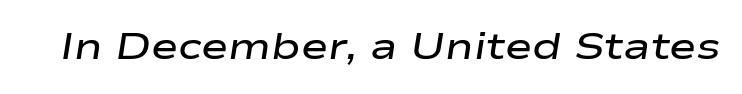
Q: Is the text bold? A: Semi-bold.
Q: Is the text italic (slanted)? A: Yes, it leans right by about 9 degrees.
Q: Is the text underlined? A: No.
Q: Is the spacing between letters normal or unusually wide? A: Normal.
Q: Width (condensed, normal, or wide)? A: Wide.
Q: Stroke contrast? A: Low.
Q: x-height? A: Medium.
Q: Monospaced? A: No.
